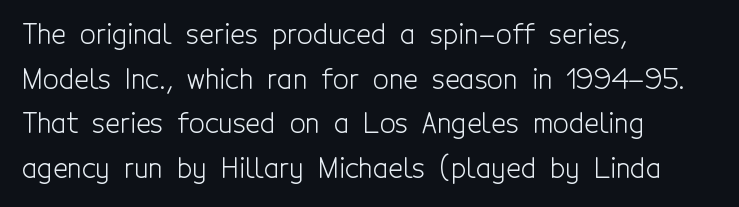
Compared with typical body copy, the letter spacing here is the same. Honestly, there is no underline to notice here at all. The face looks like a standard text weight, possibly lighter. This sample has the flowing, uneven cadence of proportional lettering. The face used here is a sans, in the tradition of grotesques and geometrics. The type sits square on the baseline with zero lean.
